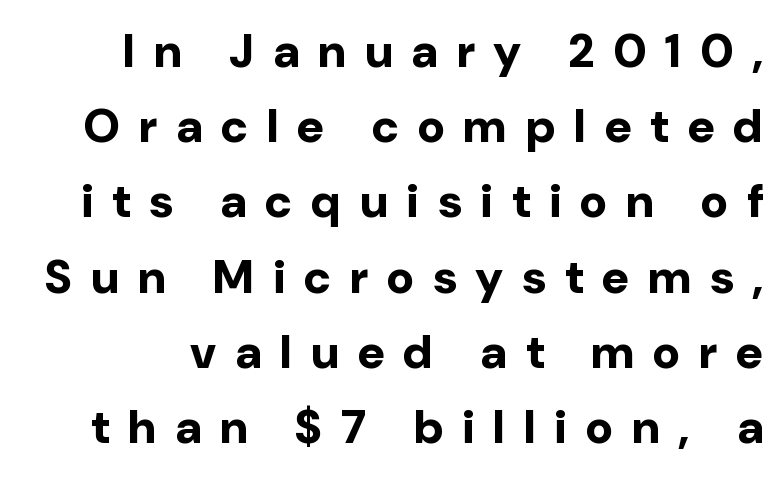
The face used here is proportionally spaced, like ordinary book or web type. This is the regular roman posture of the typeface. Caption: bold face, heavy strokes. Nothing sits at the stroke ends, so this counts as sans-serif. The tracking reads as deliberately expanded to a designer's eye. The designer left line spacing at the default.
